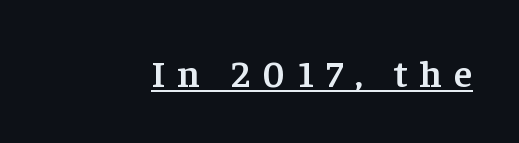
{"serif": "yes", "italic": "no", "bold": "semi", "weight": "semibold", "width": "normal", "stroke_contrast": "low", "x_height": "medium", "monospaced": "no", "underline": "yes", "letter_spacing": "wide", "letter_spacing_em": 0.32, "glyph_px": 38}
